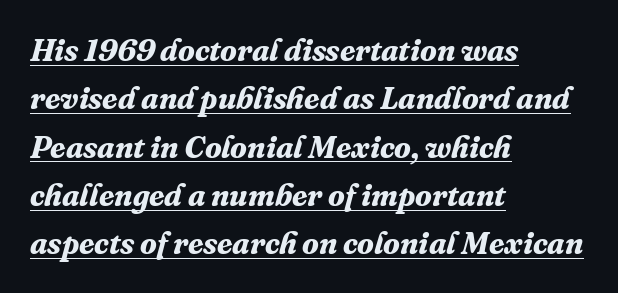
Each letter keeps its own natural width here, so spacing adapts to shape. The face used here is seriffed, in the tradition of book romans. Each line starts at the same left margin while the right side varies. Bold? Absolutely — the strokes are thick and heavy. Inter-character spacing is left at the font's built-in metrics. Whoever set this chose a conventional vertical rhythm.
